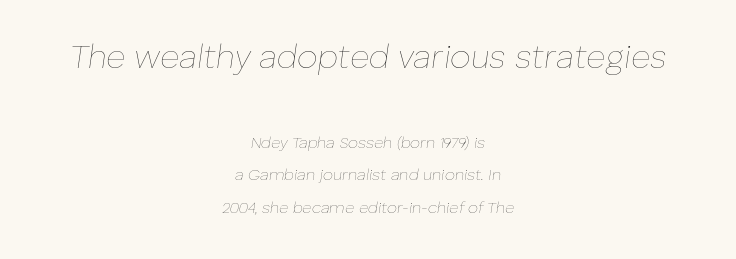
Observe the ordinary spacing: letters are neighbours, not strangers. Centered paragraph, ragged on both sides. The passage shown is typed in a proportional face where columns would drift. Vertically, the passage feels expansive, rows floating well apart.
